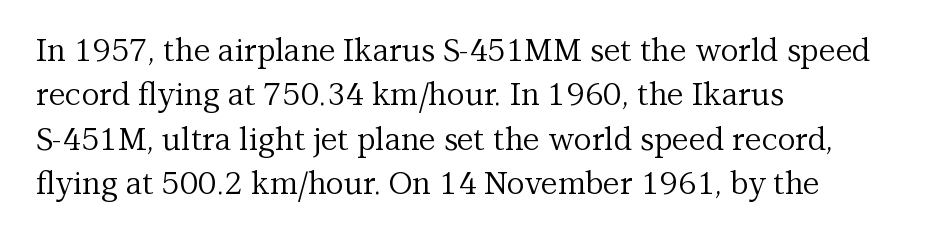
The image shows 31 px regular-weight serif type, upright; set left-aligned, normal line spacing (1.43x), normal letter spacing, not underlined; medium stroke contrast and a medium x-height.
